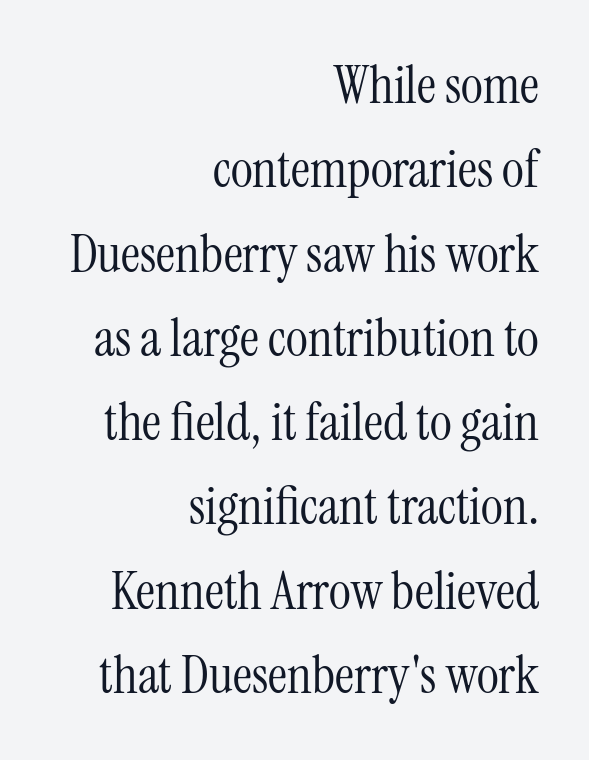
Q: Is the text bold? A: No.
Q: Is the text italic (slanted)? A: No, it is upright.
Q: Is the typeface a serif or a sans-serif typeface? A: Serif.
Q: Is the text underlined? A: No.
Q: How is the paragraph aligned? A: Right-aligned.
Q: Is the spacing between letters normal or unusually wide? A: Normal.
Q: Is the spacing between lines tight, normal or loose? A: Normal.
Q: Width (condensed, normal, or wide)? A: Condensed.
Q: Stroke contrast? A: Medium.
Q: x-height? A: Medium.
Q: Monospaced? A: No.
